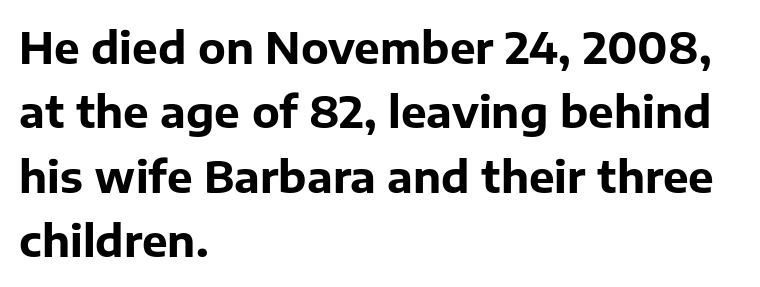
Q: Is the text bold? A: Yes.
Q: Is the text italic (slanted)? A: No, it is upright.
Q: Is the typeface a serif or a sans-serif typeface? A: Sans-serif.
Q: Is the text underlined? A: No.
Q: How is the paragraph aligned? A: Left-aligned.
Q: Is the spacing between letters normal or unusually wide? A: Normal.
Q: Is the spacing between lines tight, normal or loose? A: Normal.
Q: Width (condensed, normal, or wide)? A: Normal.
Q: Stroke contrast? A: Low.
Q: x-height? A: Medium.
Q: Monospaced? A: No.
